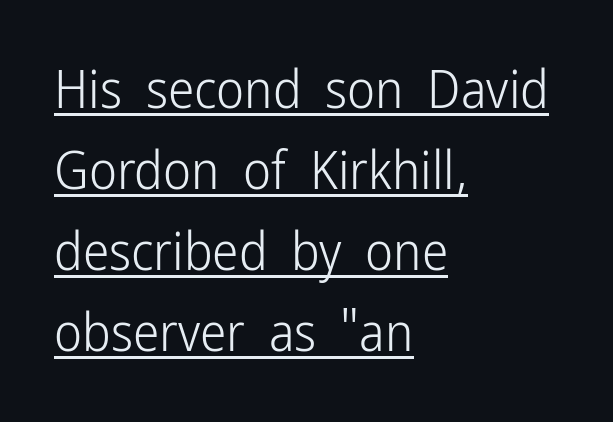
The image shows 53 px light, condensed sans-serif type, upright; set left-aligned, normal line spacing (1.53x), normal letter spacing, underlined; low stroke contrast and a medium x-height.
